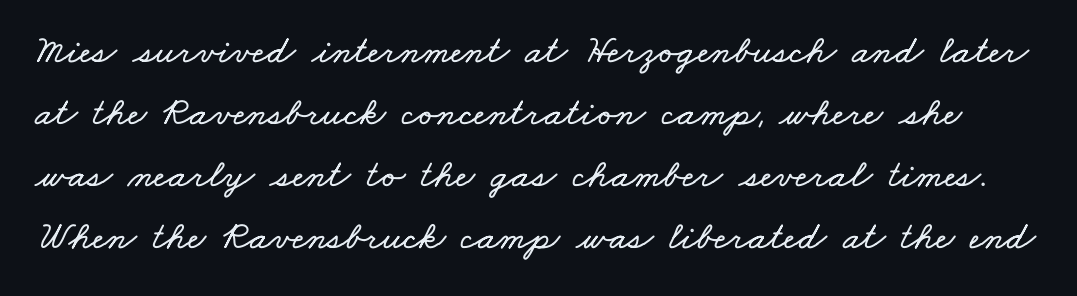
{"width": "wide", "stroke_contrast": "low", "x_height": "small", "monospaced": "no", "underline": "no", "line_spacing": "normal", "line_spacing_ratio": 1.55, "letter_spacing": "normal", "letter_spacing_em": 0.0, "glyph_px": 40}
